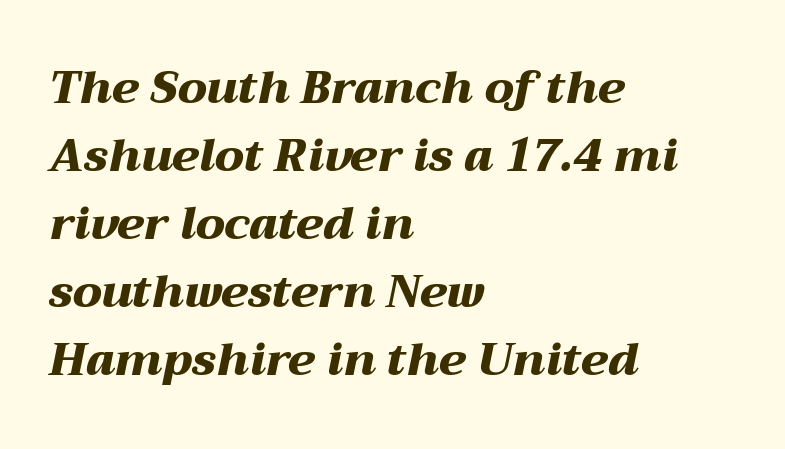
Descenders hang freely into open space. The paragraph shown leans on its left margin. Weight check: bold — yes, fully. Caption: standard tracking, unaltered. Style check: oblique.
